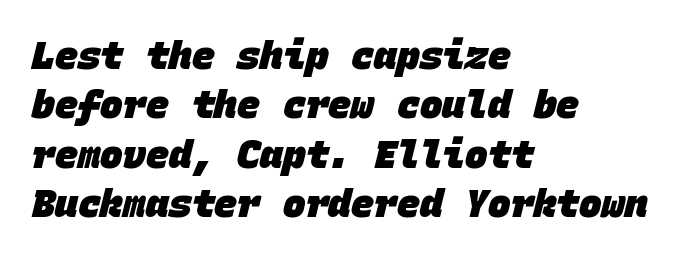
Unlike a traditional serif, this face leaves its strokes unadorned. Teacher's note: observe the even left margin — that is flush-left alignment. Regarding leading, the lines here are spaced in the standard way. Typesetter's note: full bold, strokes at maximum text heaviness. Note the uniform advance width — an 'i' takes as much space as an 'm'. Beneath every word, the page is bare.
